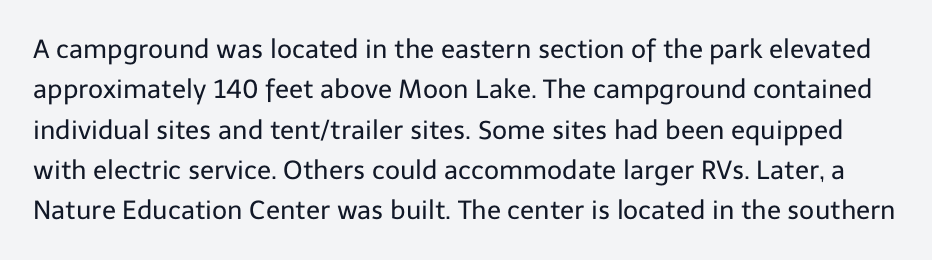
Q: Is the text bold? A: No.
Q: Is the text italic (slanted)? A: No, it is upright.
Q: Is the text underlined? A: No.
Q: Is the spacing between letters normal or unusually wide? A: Normal.
Q: Is the spacing between lines tight, normal or loose? A: Normal.
